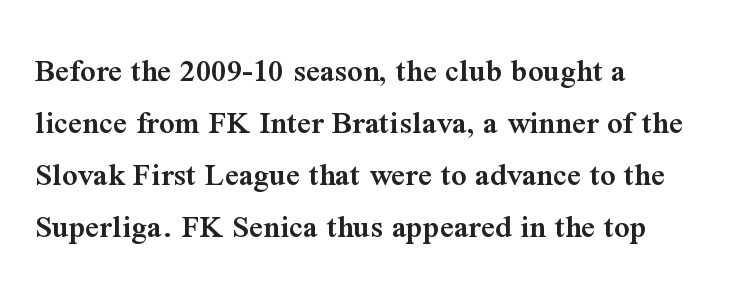
Q: Is the text bold? A: Semi-bold.
Q: Is the text italic (slanted)? A: No, it is upright.
Q: Is the typeface a serif or a sans-serif typeface? A: Serif.
Q: Is the text underlined? A: No.
Q: How is the paragraph aligned? A: Left-aligned.
Q: Is the spacing between letters normal or unusually wide? A: Normal.
Q: Is the spacing between lines tight, normal or loose? A: Normal.
Q: Width (condensed, normal, or wide)? A: Normal.
Q: Stroke contrast? A: Medium.
Q: x-height? A: Medium.
Q: Monospaced? A: No.
